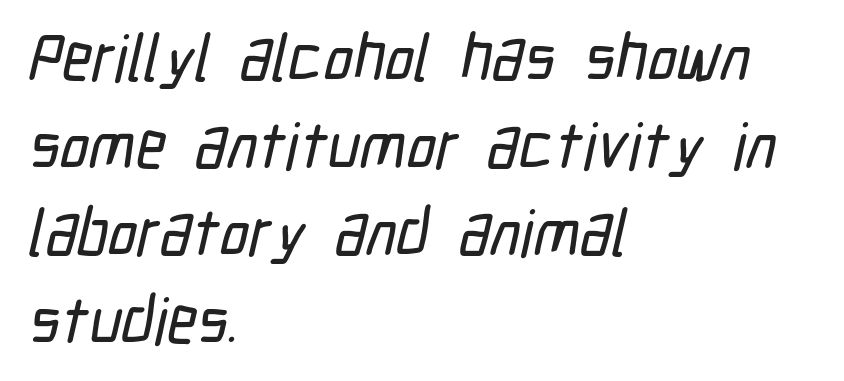
Q: Is the typeface a serif or a sans-serif typeface? A: Sans-serif.
Q: Is the text underlined? A: No.
Q: How is the paragraph aligned? A: Left-aligned.
Q: Is the spacing between letters normal or unusually wide? A: Normal.
Q: Is the spacing between lines tight, normal or loose? A: Normal.
Q: Width (condensed, normal, or wide)? A: Condensed.
Q: Stroke contrast? A: Low.
Q: x-height? A: Medium.
Q: Monospaced? A: No.
